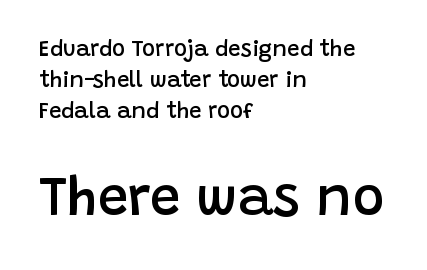
Each word holds together tightly as a unit, with standard inter-letter gaps. Bare-footed words on every line. Summary of vertical rhythm: regular, with standard interline spacing. A fair bit of extra ink — the face is semibold, not bold. One-word summary of the alignment: left.
